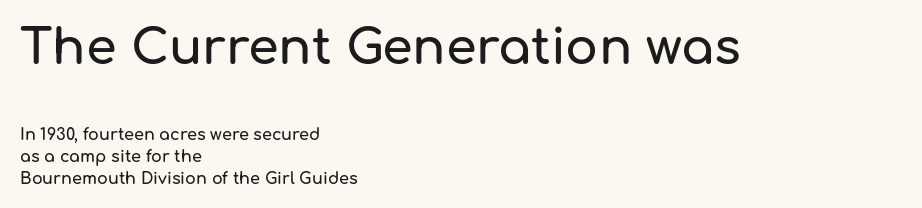
{"serif": "no", "italic": "no", "width": "normal", "stroke_contrast": "low", "x_height": "medium", "monospaced": "no", "underline": "no", "align": "left", "line_spacing": "normal", "line_spacing_ratio": 1.35, "letter_spacing": "normal", "letter_spacing_em": 0.0, "larger_block": "first", "size_ratio": 3.06, "glyph_px": 49}
